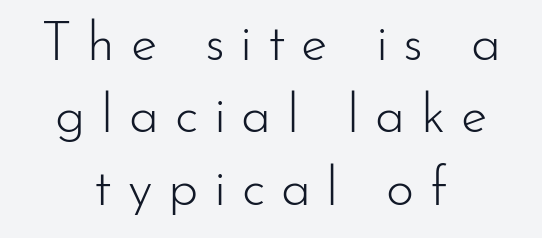
The image shows 54 px light sans-serif type, upright; set centered, normal line spacing (1.34x), unusually wide letter spacing (+0.29 em), not underlined; low stroke contrast and a small x-height.
